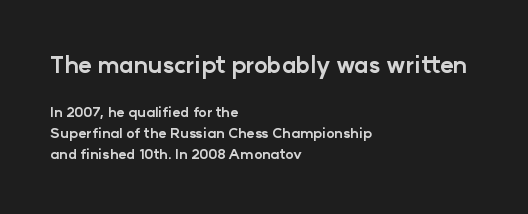
The image shows 23 px bold type, upright; set left-aligned, normal line spacing (1.51x), normal letter spacing, not underlined; the first (top) block is 1.64x larger.
